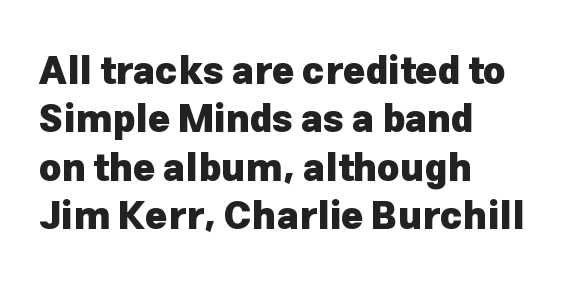
Q: Is the text bold? A: Yes.
Q: Is the text italic (slanted)? A: No, it is upright.
Q: Is the typeface a serif or a sans-serif typeface? A: Sans-serif.
Q: Is the text underlined? A: No.
Q: How is the paragraph aligned? A: Left-aligned.
Q: Is the spacing between letters normal or unusually wide? A: Normal.
Q: Is the spacing between lines tight, normal or loose? A: Normal.
Q: Width (condensed, normal, or wide)? A: Normal.
Q: Stroke contrast? A: Low.
Q: x-height? A: Medium.
Q: Monospaced? A: No.
